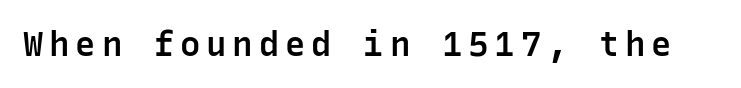
Q: Is the text bold? A: Semi-bold.
Q: Is the text italic (slanted)? A: No, it is upright.
Q: Is the typeface a serif or a sans-serif typeface? A: Sans-serif.
Q: Is the text underlined? A: No.
Q: Width (condensed, normal, or wide)? A: Normal.
Q: Stroke contrast? A: Low.
Q: x-height? A: Medium.
Q: Monospaced? A: Yes.
